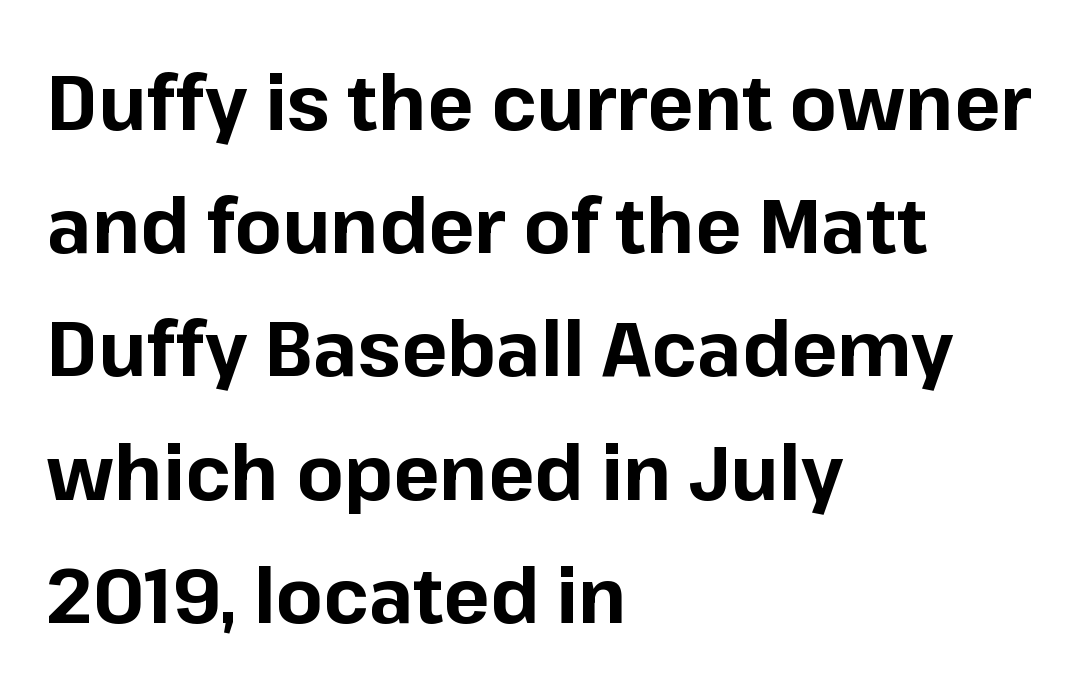
The font is running at its bold setting. The type is set solid horizontally, with unmodified tracking. Do the characters align in a grid? No, the font is proportional. Is this a sans? Yes — the strokes have no serifs.
